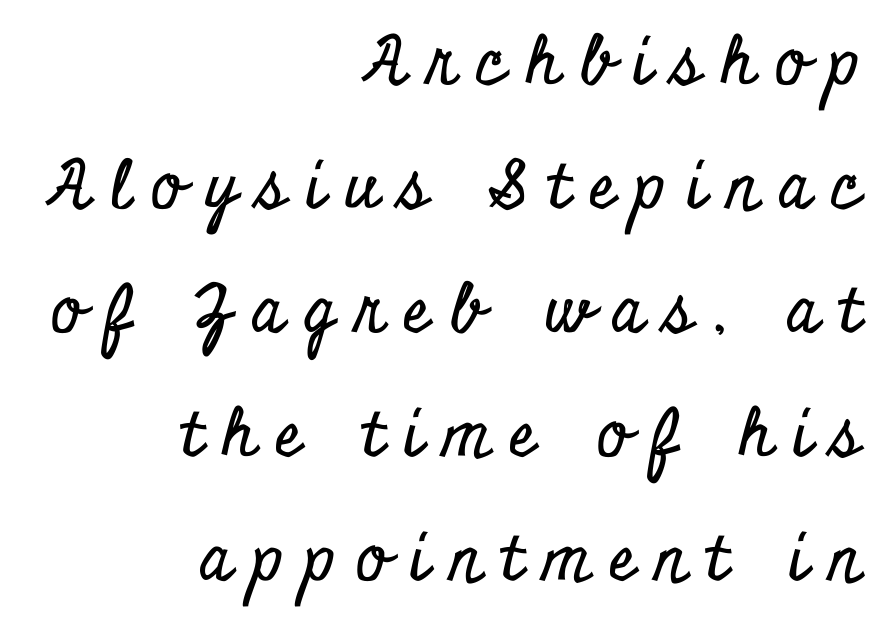
Q: Is the text italic (slanted)? A: Yes.
Q: Is the typeface a serif or a sans-serif typeface? A: Serif.
Q: Is the text underlined? A: No.
Q: How is the paragraph aligned? A: Right-aligned.
Q: Is the spacing between letters normal or unusually wide? A: Unusually wide.
Q: Width (condensed, normal, or wide)? A: Condensed.
Q: Stroke contrast? A: Low.
Q: x-height? A: Small.
Q: Monospaced? A: No.
